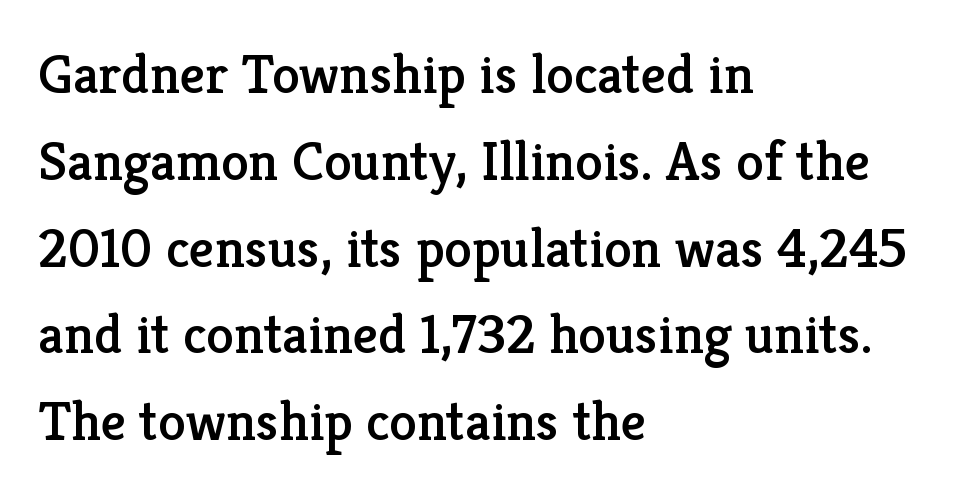
Q: Is the text italic (slanted)? A: No, it is upright.
Q: Is the typeface a serif or a sans-serif typeface? A: Serif.
Q: Is the text underlined? A: No.
Q: How is the paragraph aligned? A: Left-aligned.
Q: Is the spacing between letters normal or unusually wide? A: Normal.
Q: Is the spacing between lines tight, normal or loose? A: Normal.
Q: Width (condensed, normal, or wide)? A: Normal.
Q: Stroke contrast? A: Low.
Q: x-height? A: Medium.
Q: Monospaced? A: No.
